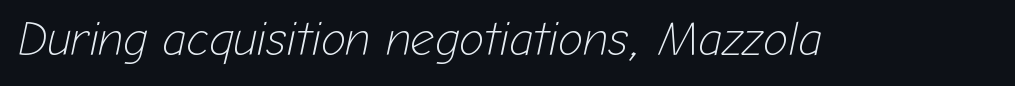
No extra tracking has been applied to these lines. Here the designer chose a conventional face with non-uniform glyph widths. This sample uses an oblique cut, with every glyph tilted off the vertical. Vertical stems look standard width or narrower in stroke. Check the space under the baseline: it is left empty.
